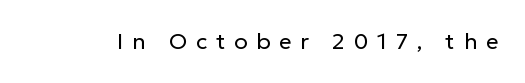
Q: Is the text bold? A: No.
Q: Is the text italic (slanted)? A: No, it is upright.
Q: Is the text underlined? A: No.
Q: Is the spacing between letters normal or unusually wide? A: Unusually wide.
